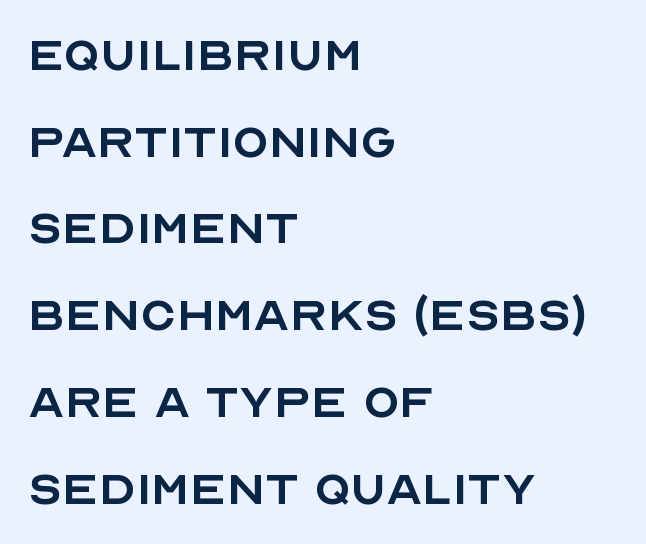
How would I describe the line gaps? Plain and ordinary. The typeface has the unassuming heft of standard copy or less. The rendering anchors every line to the left-hand side. Decoration check: the copy has no underline. These lines are rendered in a variable-pitch font.
